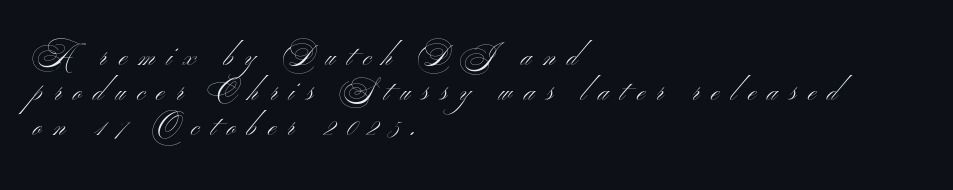
Q: Is the text bold? A: No.
Q: Is the text italic (slanted)? A: Yes.
Q: Is the text underlined? A: No.
Q: How is the paragraph aligned? A: Left-aligned.
Q: Is the spacing between letters normal or unusually wide? A: Unusually wide.
Q: Is the spacing between lines tight, normal or loose? A: Normal.
